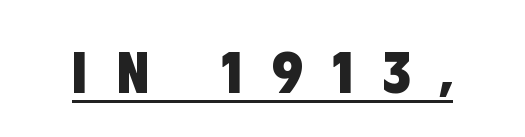
{"serif": "no", "bold": "yes", "weight": "heavy", "width": "condensed", "stroke_contrast": "low", "x_height": "large", "monospaced": "no", "underline": "yes", "letter_spacing": "wide", "letter_spacing_em": 0.5, "glyph_px": 59}
